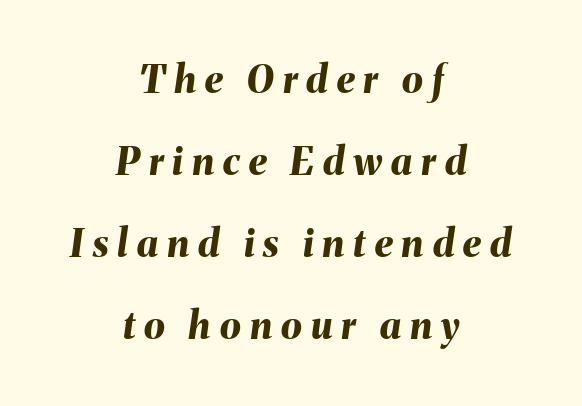
The image shows 38 px bold type, italic (leaning right); set centered, loose line spacing (2.16x), unusually wide letter spacing (+0.24 em), not underlined; medium stroke contrast and a medium x-height.
